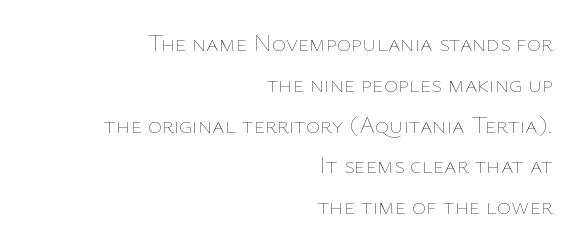
{"italic": "no", "bold": "no", "underline": "no", "align": "right", "line_spacing": "normal", "line_spacing_ratio": 1.7, "letter_spacing": "normal", "letter_spacing_em": 0.0, "glyph_px": 24}
